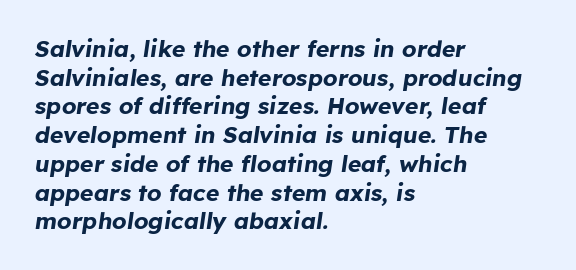
Q: Is the text bold? A: Yes.
Q: Is the text italic (slanted)? A: Yes, it leans right by about 8 degrees.
Q: Is the text underlined? A: No.
Q: How is the paragraph aligned? A: Left-aligned.
Q: Is the spacing between letters normal or unusually wide? A: Normal.
Q: Is the spacing between lines tight, normal or loose? A: Normal.
